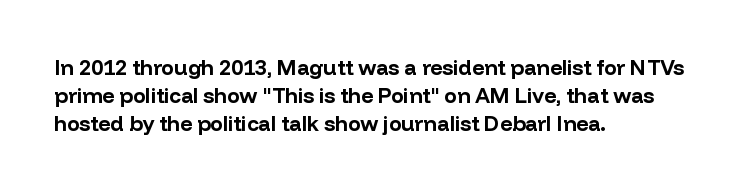
{"italic": "no", "bold": "yes", "underline": "no", "align": "left", "line_spacing": "normal", "line_spacing_ratio": 1.33, "letter_spacing": "normal", "letter_spacing_em": 0.0, "glyph_px": 21}
